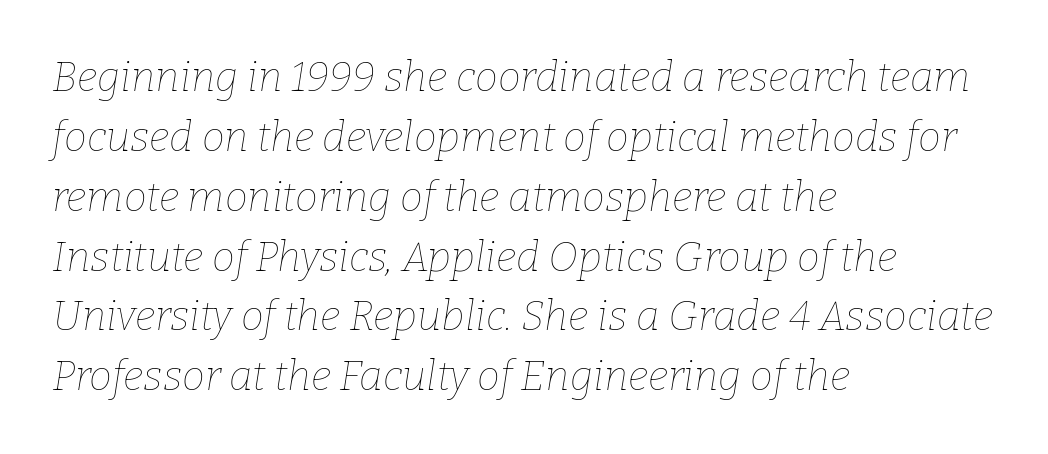
The image shows 41 px thin type, italic (leaning right); set left-aligned, normal line spacing (1.46x), normal letter spacing, not underlined; low stroke contrast and a medium x-height.
